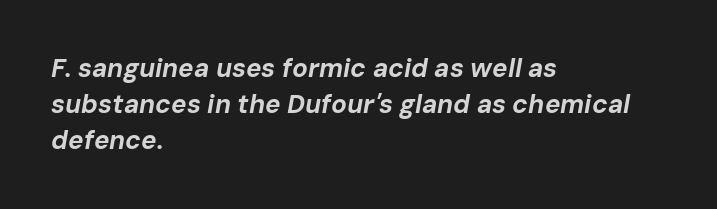
{"italic": "yes", "lean": "right", "slant_degrees": 10, "bold": "yes", "underline": "no", "align": "left", "line_spacing": "normal", "line_spacing_ratio": 1.38, "letter_spacing": "normal", "letter_spacing_em": 0.0, "glyph_px": 26}
